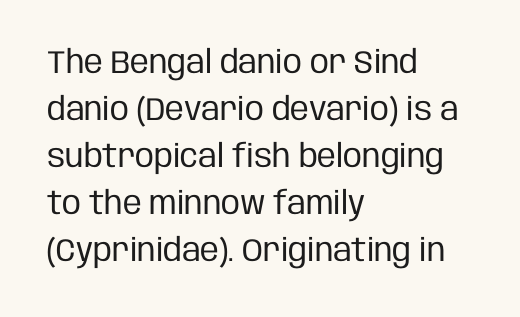
{"serif": "no", "italic": "no", "bold": "no", "weight": "regular", "width": "condensed", "stroke_contrast": "low", "x_height": "large", "monospaced": "no", "underline": "no", "align": "left", "line_spacing": "normal", "line_spacing_ratio": 1.47, "letter_spacing": "normal", "letter_spacing_em": 0.0, "glyph_px": 32}
